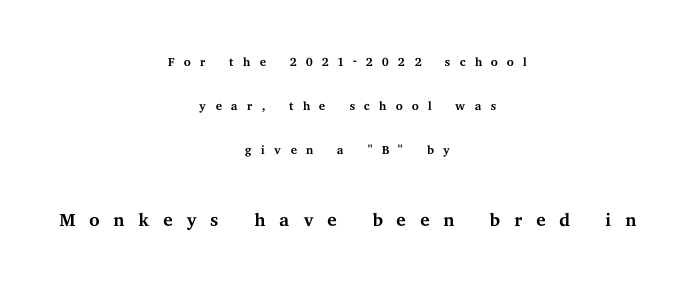
The image shows 27 px text type, upright; set centered, loose line spacing (2.44x), unusually wide letter spacing (+0.48 em), not underlined; the second (bottom) block is 1.5x larger.
